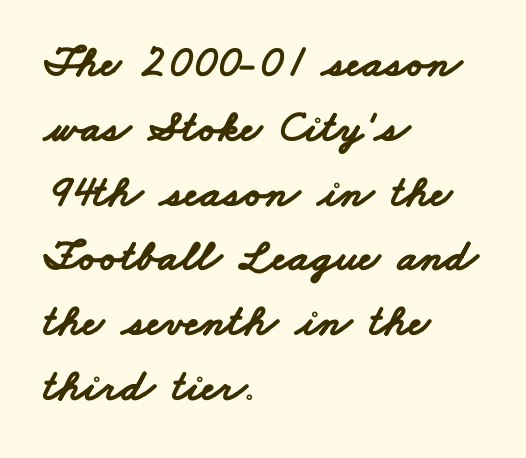
Q: Is the text bold? A: Yes.
Q: Is the typeface a serif or a sans-serif typeface? A: Sans-serif.
Q: Is the text underlined? A: No.
Q: How is the paragraph aligned? A: Left-aligned.
Q: Is the spacing between letters normal or unusually wide? A: Normal.
Q: Is the spacing between lines tight, normal or loose? A: Normal.
Q: Width (condensed, normal, or wide)? A: Wide.
Q: Stroke contrast? A: Low.
Q: x-height? A: Small.
Q: Monospaced? A: No.
